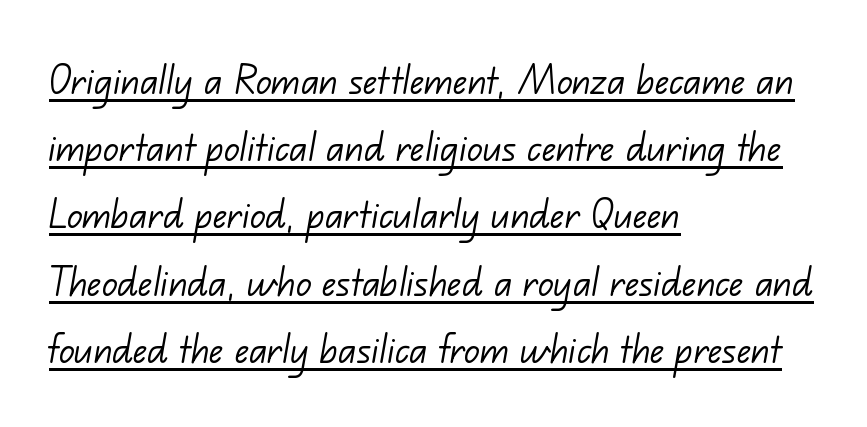
The image shows 47 px light sans-serif type; set left-aligned, normal line spacing (1.43x), normal letter spacing, underlined; low stroke contrast and a small x-height.
